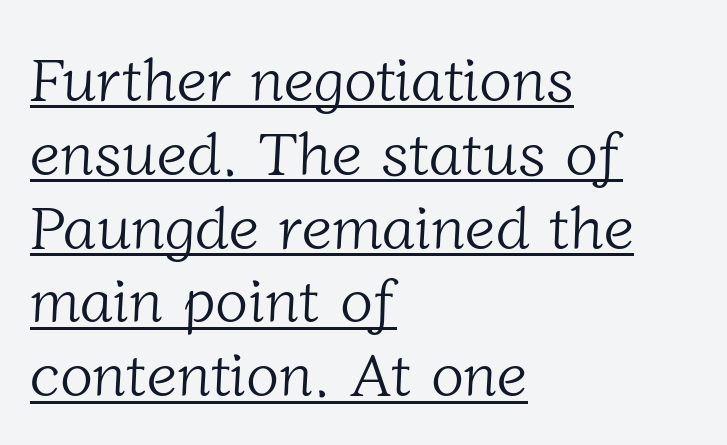
Letterform terminals end in serifs throughout the passage. There is no visible air inserted between adjacent glyphs. The setting favours the left margin, as ordinary paragraphs usually do. The face used here is proportionally spaced, like ordinary book or web type. Stems here are at most as thick as an everyday book face. A continuous stroke trails under the words, as in a hyperlink.
